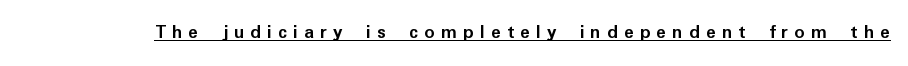
{"italic": "no", "bold": "yes", "underline": "yes", "letter_spacing": "wide", "letter_spacing_em": 0.31, "glyph_px": 20}
